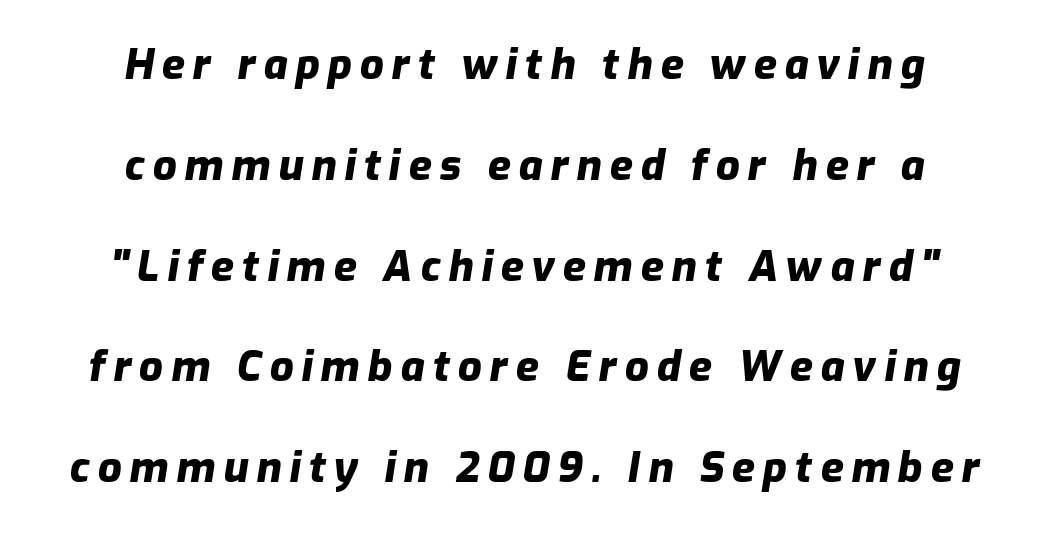
Q: Is the text bold? A: Yes.
Q: Is the text italic (slanted)? A: Yes, it leans right by about 9 degrees.
Q: Is the text underlined? A: No.
Q: How is the paragraph aligned? A: Centered.
Q: Is the spacing between lines tight, normal or loose? A: Loose.
Q: Width (condensed, normal, or wide)? A: Normal.
Q: Stroke contrast? A: Low.
Q: x-height? A: Medium.
Q: Monospaced? A: No.
